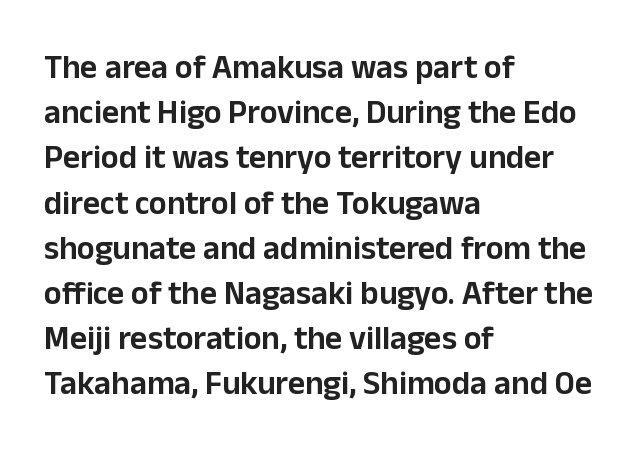
Q: Is the text italic (slanted)? A: No, it is upright.
Q: Is the typeface a serif or a sans-serif typeface? A: Sans-serif.
Q: Is the text underlined? A: No.
Q: How is the paragraph aligned? A: Left-aligned.
Q: Is the spacing between letters normal or unusually wide? A: Normal.
Q: Is the spacing between lines tight, normal or loose? A: Normal.
Q: Width (condensed, normal, or wide)? A: Normal.
Q: Stroke contrast? A: Low.
Q: x-height? A: Medium.
Q: Monospaced? A: No.
